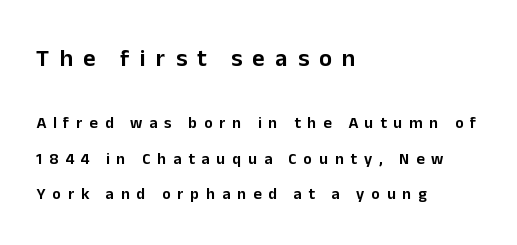
The image shows 24 px text type, upright; set left-aligned, loose line spacing (2.21x), unusually wide letter spacing (+0.43 em), not underlined; the first (top) block is 1.5x larger.
